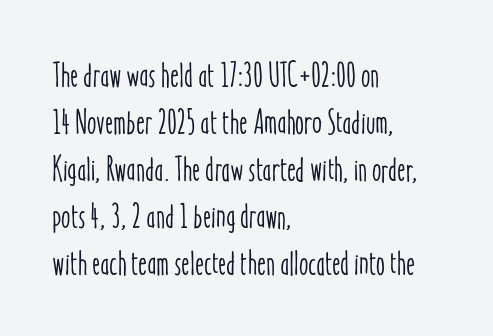
Q: Is the text italic (slanted)? A: No, it is upright.
Q: Is the text underlined? A: No.
Q: How is the paragraph aligned? A: Left-aligned.
Q: Is the spacing between letters normal or unusually wide? A: Normal.
Q: Is the spacing between lines tight, normal or loose? A: Normal.
Q: Width (condensed, normal, or wide)? A: Condensed.
Q: Stroke contrast? A: Low.
Q: x-height? A: Medium.
Q: Monospaced? A: No.
